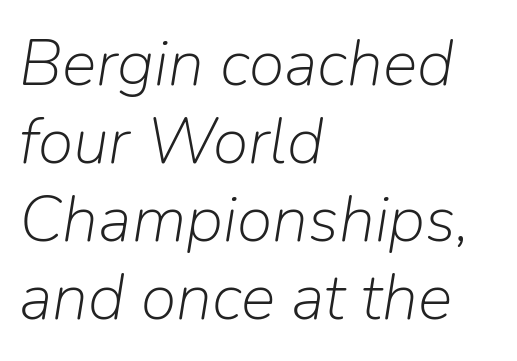
{"italic": "yes", "lean": "right", "slant_degrees": 9, "bold": "no", "weight": "light", "width": "normal", "stroke_contrast": "low", "x_height": "medium", "monospaced": "no", "underline": "no", "align": "left", "line_spacing_ratio": 1.2, "letter_spacing": "normal", "letter_spacing_em": 0.0, "glyph_px": 65}
